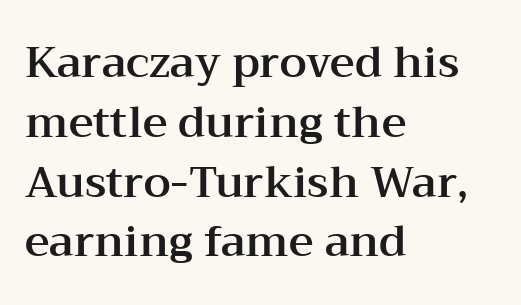
The type sits square on the baseline with zero lean. Each word holds together tightly as a unit, with standard inter-letter gaps. The text block is weighted toward the left margin, trailing off unevenly rightward. Here the designer chose a conventional face with non-uniform glyph widths. Type without underlining. The typeface chosen for these lines features serifs.
